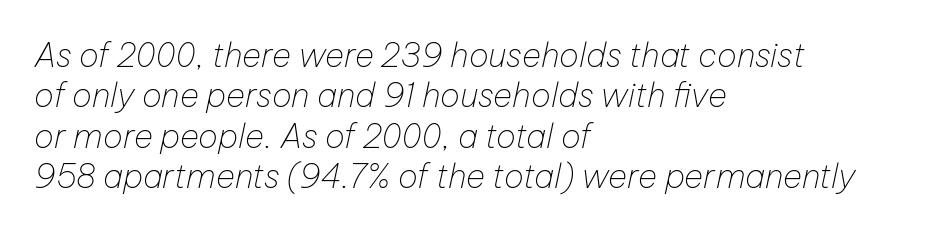
{"italic": "yes", "lean": "right", "slant_degrees": 12, "bold": "no", "weight": "thin", "width": "normal", "stroke_contrast": "low", "x_height": "medium", "monospaced": "no", "underline": "no", "align": "left", "line_spacing_ratio": 1.22, "letter_spacing": "normal", "letter_spacing_em": 0.0, "glyph_px": 33}
